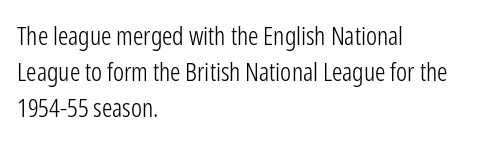
Teacher's note: observe the even left margin — that is flush-left alignment. Students, note that the glyphs here touch the page at normal intervals. Do the letters lean? They stand straight. Descenders hang freely into open space. Stem width sits at or under what a default text font uses.
